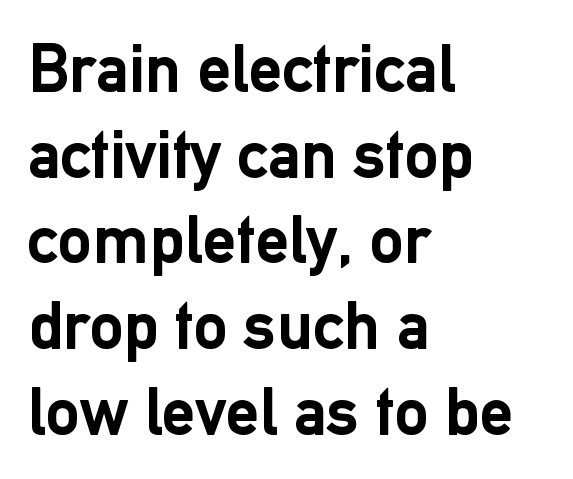
The image shows 68 px semibold sans-serif type, upright; set left-aligned, normal line spacing (1.26x), normal letter spacing, not underlined; low stroke contrast and a medium x-height.
